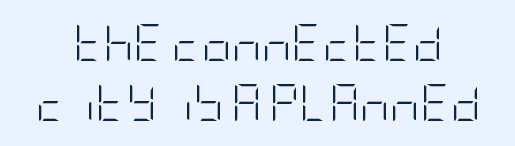
The image shows 37 px light, condensed sans-serif type, upright; set centered, normal line spacing (1.63x), normal letter spacing, not underlined; low stroke contrast and a large x-height.
